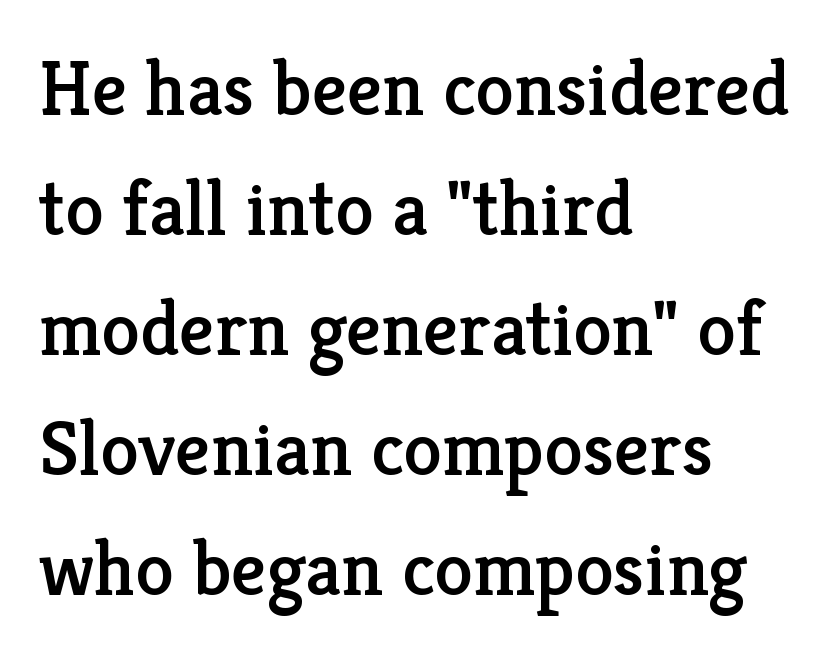
Q: Is the text italic (slanted)? A: No, it is upright.
Q: Is the typeface a serif or a sans-serif typeface? A: Serif.
Q: Is the text underlined? A: No.
Q: How is the paragraph aligned? A: Left-aligned.
Q: Is the spacing between letters normal or unusually wide? A: Normal.
Q: Is the spacing between lines tight, normal or loose? A: Normal.
Q: Width (condensed, normal, or wide)? A: Normal.
Q: Stroke contrast? A: Low.
Q: x-height? A: Medium.
Q: Monospaced? A: No.
